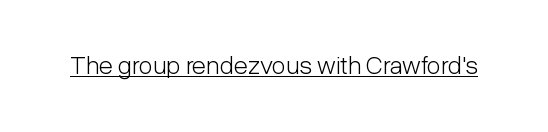
The image shows 26 px text type, upright; set normal letter spacing, underlined.
